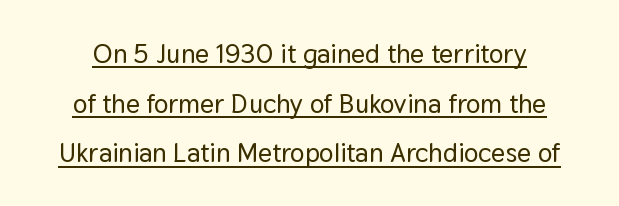
Q: Is the text italic (slanted)? A: No, it is upright.
Q: Is the text underlined? A: Yes.
Q: Is the spacing between letters normal or unusually wide? A: Normal.
